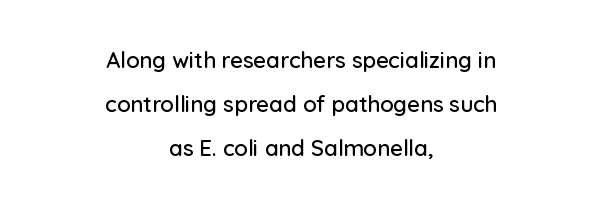
Q: Is the text italic (slanted)? A: No, it is upright.
Q: Is the text underlined? A: No.
Q: How is the paragraph aligned? A: Centered.
Q: Is the spacing between letters normal or unusually wide? A: Normal.
Q: Is the spacing between lines tight, normal or loose? A: Loose.
